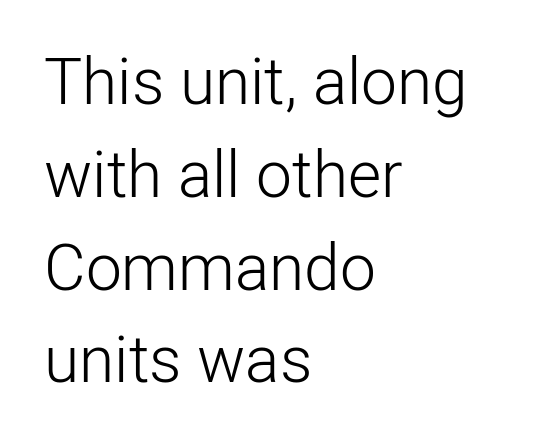
Q: Is the text bold? A: No.
Q: Is the text italic (slanted)? A: No, it is upright.
Q: Is the typeface a serif or a sans-serif typeface? A: Sans-serif.
Q: Is the text underlined? A: No.
Q: How is the paragraph aligned? A: Left-aligned.
Q: Is the spacing between letters normal or unusually wide? A: Normal.
Q: Is the spacing between lines tight, normal or loose? A: Normal.
Q: Width (condensed, normal, or wide)? A: Normal.
Q: Stroke contrast? A: Low.
Q: x-height? A: Medium.
Q: Monospaced? A: No.
